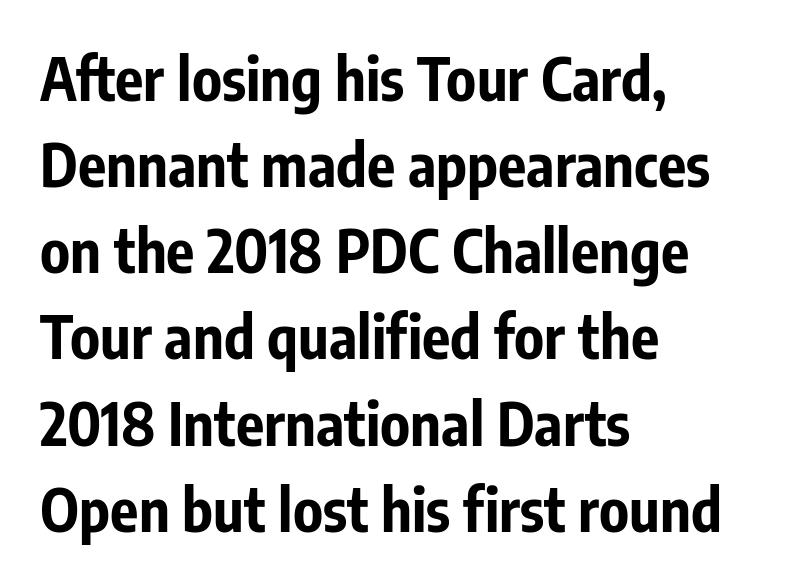
Leftover space on each line is placed entirely after the last word. Default kerning and tracking; the words read as compact shapes. A typesetter would call this proportional, since set widths differ per character. The glyphs in this specimen are sans serif. Reading down the column, the eye jumps a familiar distance to each next line.
